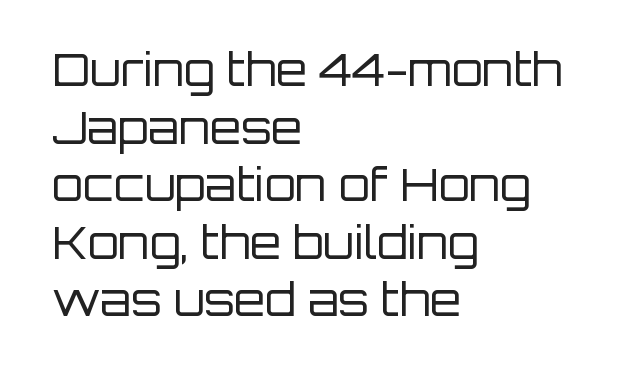
Q: Is the text bold? A: No.
Q: Is the text italic (slanted)? A: No, it is upright.
Q: Is the typeface a serif or a sans-serif typeface? A: Sans-serif.
Q: Is the text underlined? A: No.
Q: How is the paragraph aligned? A: Left-aligned.
Q: Is the spacing between letters normal or unusually wide? A: Normal.
Q: Is the spacing between lines tight, normal or loose? A: Normal.
Q: Width (condensed, normal, or wide)? A: Normal.
Q: Stroke contrast? A: Low.
Q: x-height? A: Large.
Q: Monospaced? A: No.
